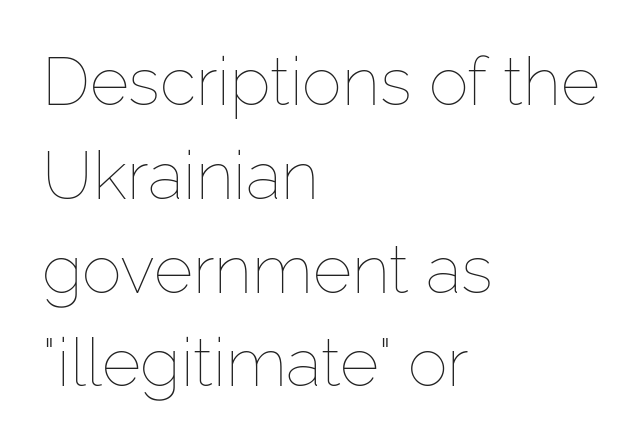
Horizontal bands of white between lines are of average thickness. The cut favours lightness, reaching ordinary text weight at its darkest. Only glyphs here, with clear space below each row. This sample has the flowing, uneven cadence of proportional lettering. There is no visible air inserted between adjacent glyphs. Caption: multi-line text, flush left, ragged right.
